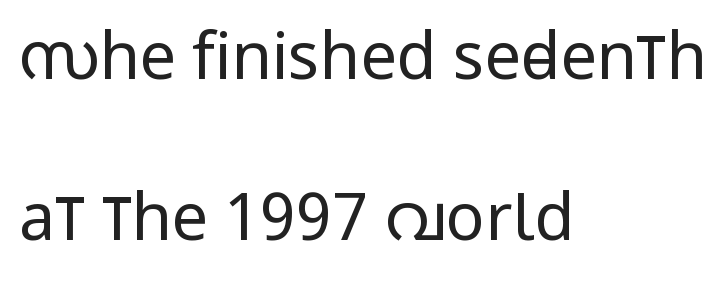
Compared with typical body copy, the letter spacing here is the same. Bold? No — there's no thickening of the strokes. You can tell it's not italic because the verticals are truly vertical. Note the varied advance widths — an 'i' is clearly narrower than an 'm'.
